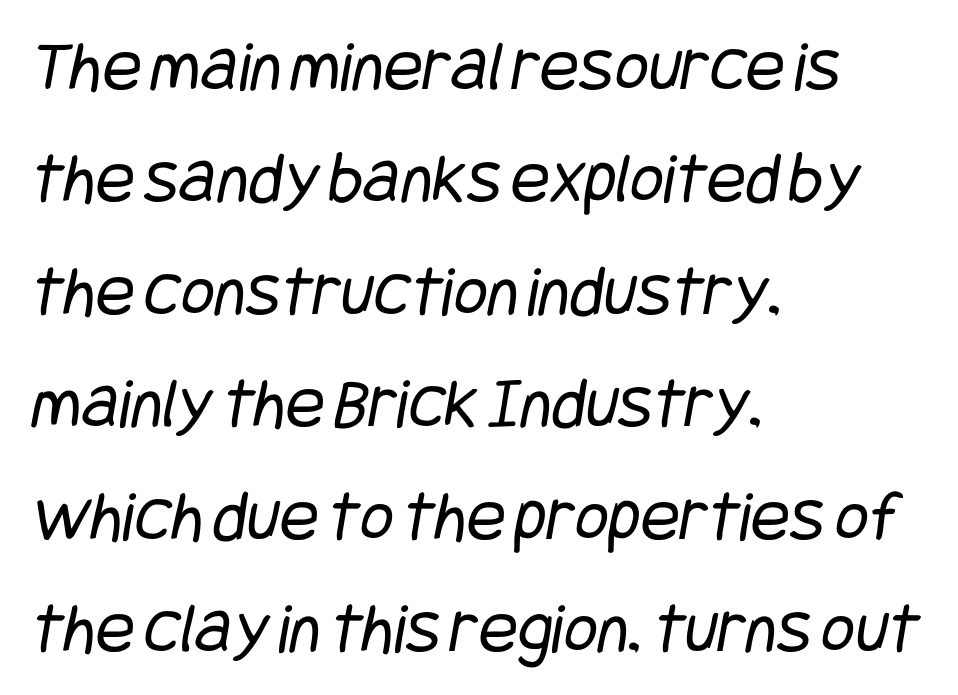
The image shows 73 px regular-weight, condensed sans-serif type; set left-aligned, normal line spacing (1.54x), normal letter spacing, not underlined; low stroke contrast and a large x-height.
